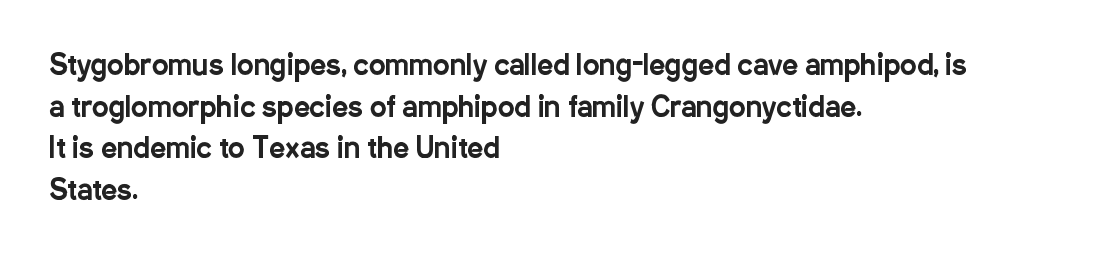
The letters stand straight up with perfectly vertical stems. The glyphs are unaccompanied by any horizontal stroke below them. The passage shown is typeset with a sans-serif family. What's the leading like? Ordinary, nothing unusual. Do the characters align in a grid? No, the font is proportional.
